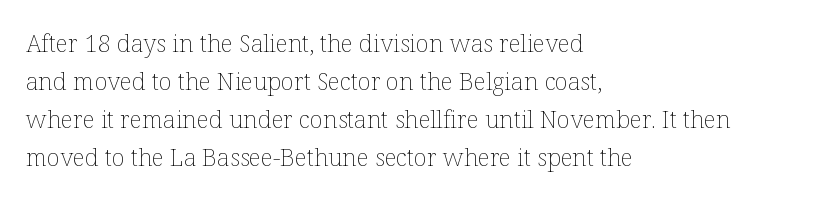
Q: Is the text bold? A: No.
Q: Is the text italic (slanted)? A: No, it is upright.
Q: Is the text underlined? A: No.
Q: How is the paragraph aligned? A: Left-aligned.
Q: Is the spacing between letters normal or unusually wide? A: Normal.
Q: Is the spacing between lines tight, normal or loose? A: Normal.
